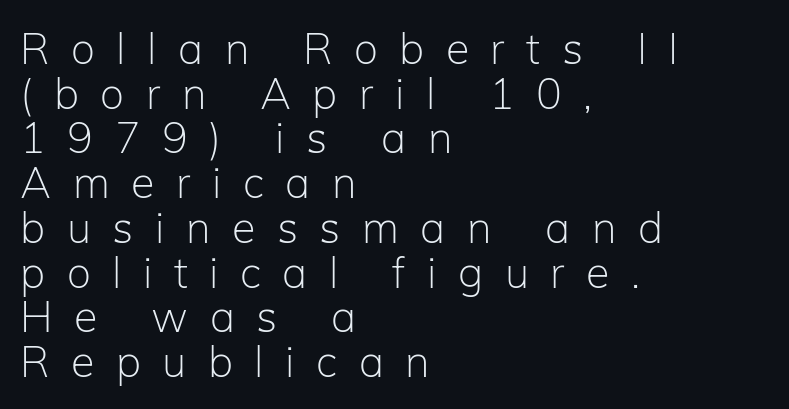
{"serif": "no", "italic": "no", "bold": "no", "weight": "light", "width": "normal", "stroke_contrast": "low", "x_height": "medium", "monospaced": "no", "underline": "no", "align": "left", "line_spacing": "tight", "line_spacing_ratio": 1.04, "letter_spacing": "wide", "letter_spacing_em": 0.5, "glyph_px": 43}
